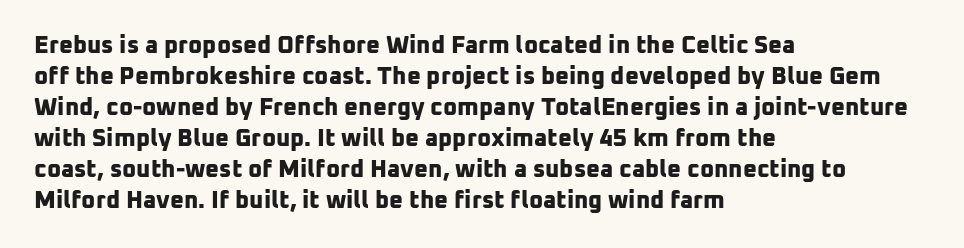
As a designer I'd log this as weight 700, bold. Short note: letters normally spaced. Leftover space on each line is placed entirely after the last word. The rendering uses a moderate line-height, typical for paragraphs. Unmarked baselines from the first word to the last.
